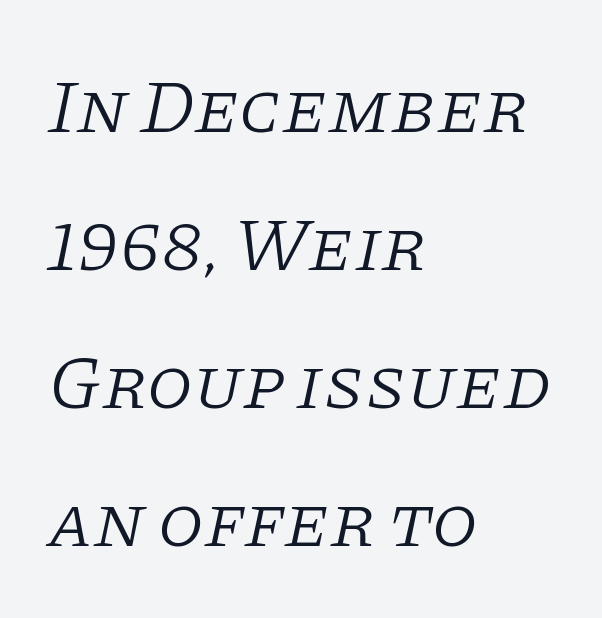
Short note: letters normally spaced. Varying glyph widths throughout — classic text-font behaviour. The typeface chosen for these lines features serifs. Style check: oblique. Caption: face not bold, strokes unweighted. A student would call this left alignment; a typographer would say flush left, rag right.
